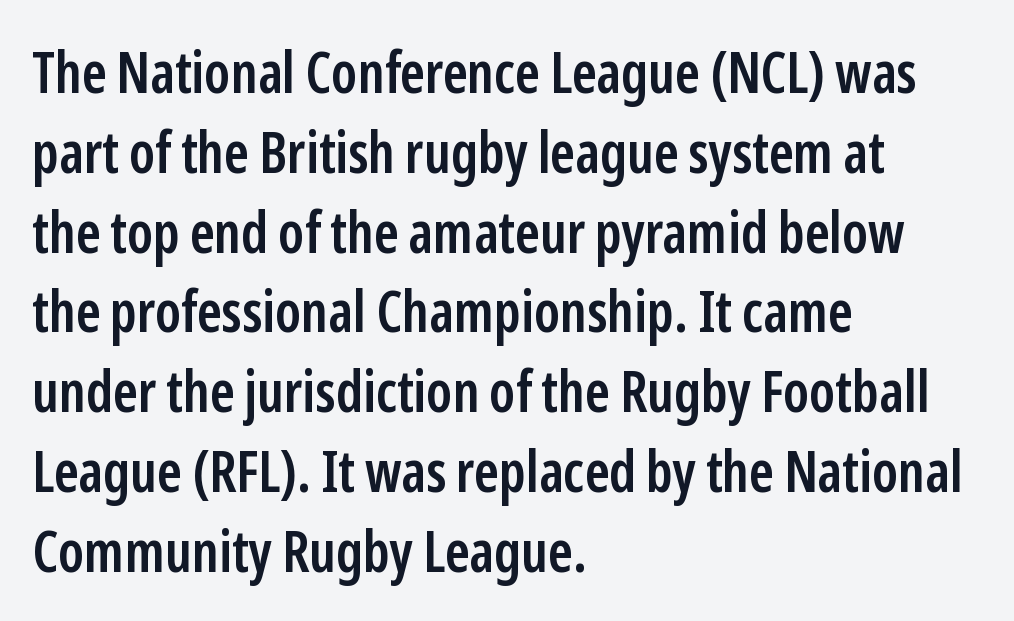
{"serif": "no", "italic": "no", "bold": "semi", "weight": "semibold", "width": "condensed", "stroke_contrast": "low", "x_height": "medium", "monospaced": "no", "underline": "no", "align": "left", "line_spacing": "normal", "line_spacing_ratio": 1.4, "letter_spacing": "normal", "letter_spacing_em": 0.0, "glyph_px": 57}
